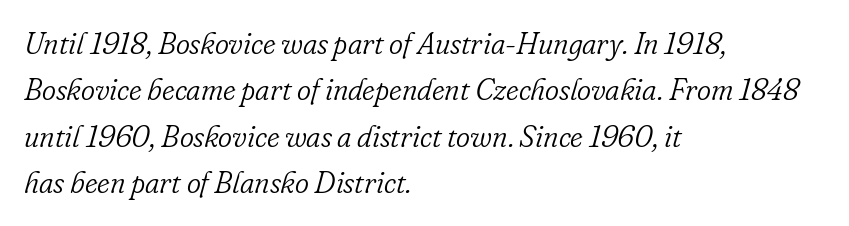
Q: Is the text bold? A: No.
Q: Is the text italic (slanted)? A: Yes, it leans right by about 16 degrees.
Q: Is the typeface a serif or a sans-serif typeface? A: Serif.
Q: Is the text underlined? A: No.
Q: How is the paragraph aligned? A: Left-aligned.
Q: Is the spacing between letters normal or unusually wide? A: Normal.
Q: Is the spacing between lines tight, normal or loose? A: Normal.
Q: Width (condensed, normal, or wide)? A: Normal.
Q: Stroke contrast? A: Low.
Q: x-height? A: Small.
Q: Monospaced? A: No.
